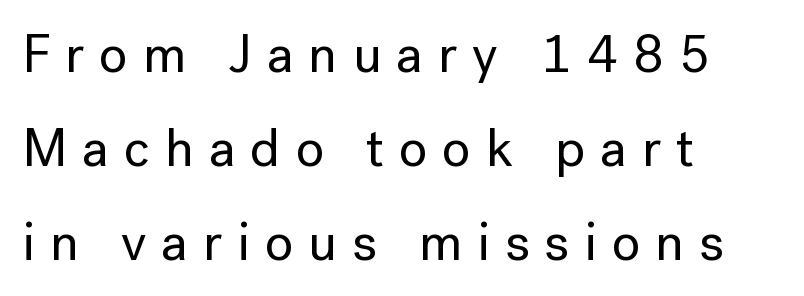
{"serif": "no", "italic": "no", "width": "normal", "stroke_contrast": "low", "x_height": "medium", "monospaced": "no", "underline": "no", "align": "left", "line_spacing_ratio": 1.77, "letter_spacing": "wide", "letter_spacing_em": 0.28, "glyph_px": 53}
